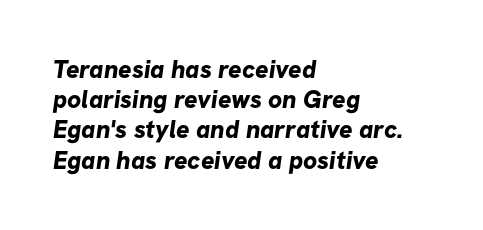
{"bold": "yes", "underline": "no", "align": "left", "line_spacing_ratio": 1.21, "letter_spacing": "normal", "letter_spacing_em": 0.0, "glyph_px": 25}
